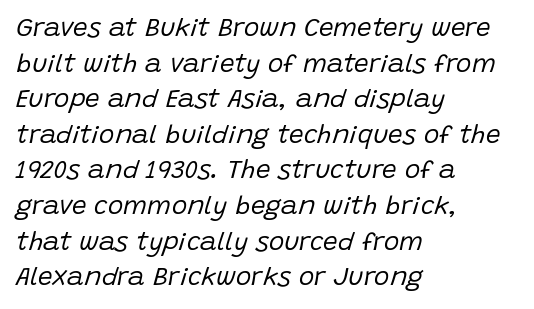
Q: Is the text bold? A: No.
Q: Is the text italic (slanted)? A: Yes, it leans right by about 15 degrees.
Q: Is the text underlined? A: No.
Q: How is the paragraph aligned? A: Left-aligned.
Q: Is the spacing between letters normal or unusually wide? A: Normal.
Q: Is the spacing between lines tight, normal or loose? A: Normal.
